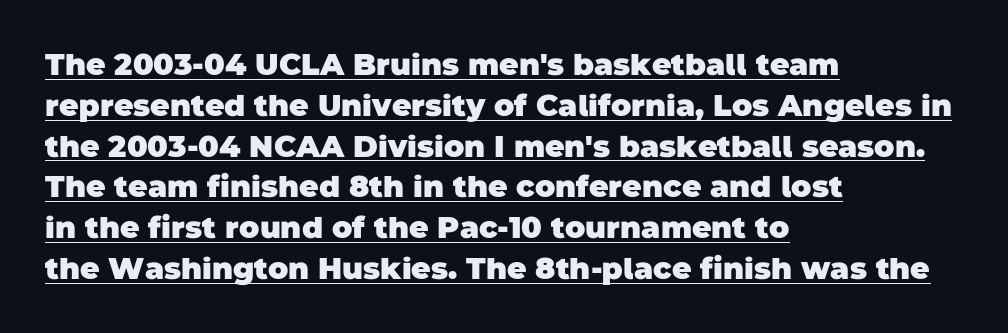
The image shows 30 px heavy sans-serif type; set left-aligned, normal line spacing (1.36x), normal letter spacing, underlined; low stroke contrast and a large x-height.
